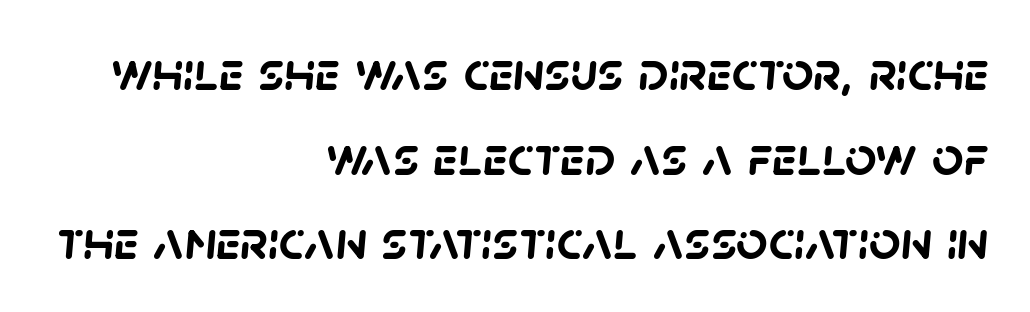
The lines are quadded right. Honestly, the letter spacing is just normal — you wouldn't notice it. The rendering uses a bold face; every stroke is thick and dark. Bare-footed words on every line. The passage shown stacks its lines at a standard gap. In terms of letterform style, serifs are entirely absent.
